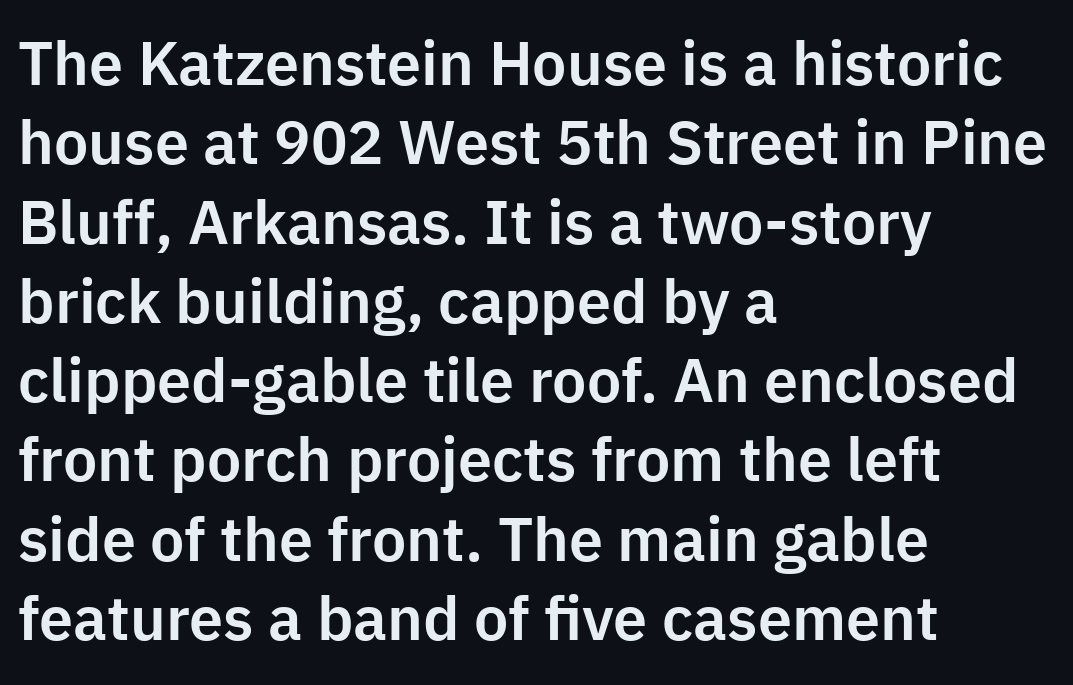
If you drew a ruler down the left edge, every line would touch it. Glyph-to-glyph distance matches everyday printed text. A roman cut, with each character standing at attention. Think of a printed novel: that variable character pitch is what you see here. Descenders hang freely into open space. The rendering uses a moderate line-height, typical for paragraphs.
